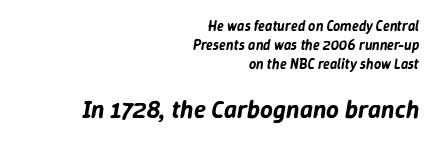
The image shows 25 px text type, italic (leaning right); set right-aligned, normal line spacing (1.34x), normal letter spacing, not underlined; the second (bottom) block is 1.79x larger.
